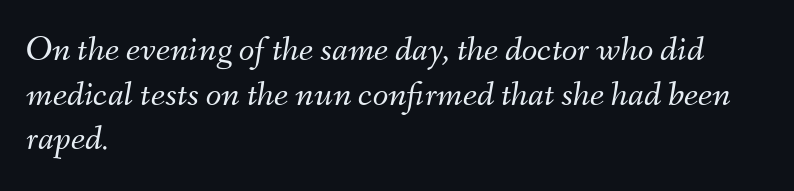
Q: Is the text bold? A: No.
Q: Is the text italic (slanted)? A: Yes, it leans right by about 9 degrees.
Q: Is the text underlined? A: No.
Q: How is the paragraph aligned? A: Left-aligned.
Q: Is the spacing between letters normal or unusually wide? A: Normal.
Q: Width (condensed, normal, or wide)? A: Normal.
Q: Stroke contrast? A: Medium.
Q: x-height? A: Small.
Q: Monospaced? A: No.
